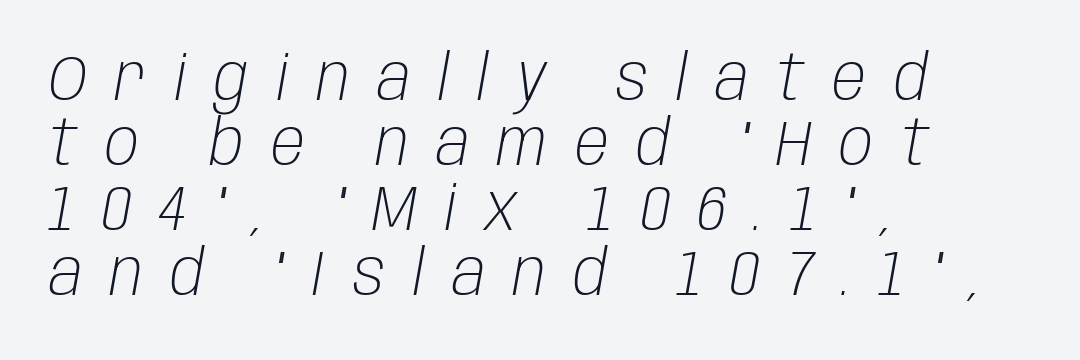
The image shows 63 px light, condensed type, italic (leaning right); set left-aligned, tight line spacing (1.03x), unusually wide letter spacing (+0.44 em), not underlined; low stroke contrast and a large x-height.
